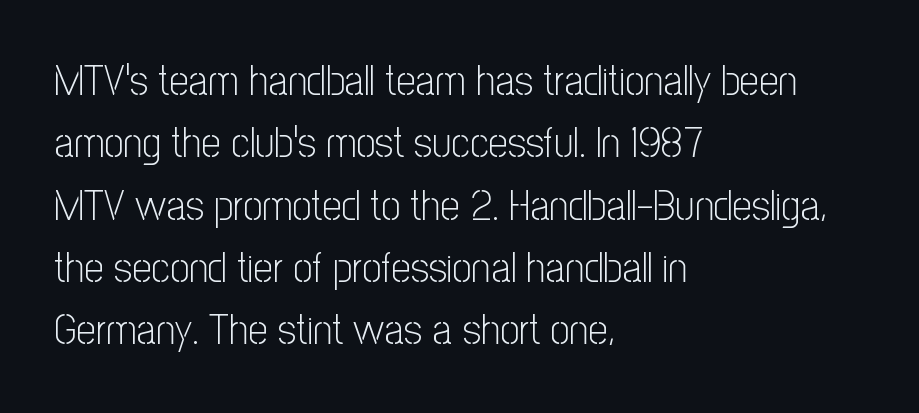
Compared with a typical body face, this is equally light or lighter still. Does the lettering tilt? It doesn't — this is upright. The face used here is a sans, in the tradition of grotesques and geometrics. Reading down the column, the eye jumps a familiar distance to each next line. The rendering uses natural spacing where letterforms have individual widths.
